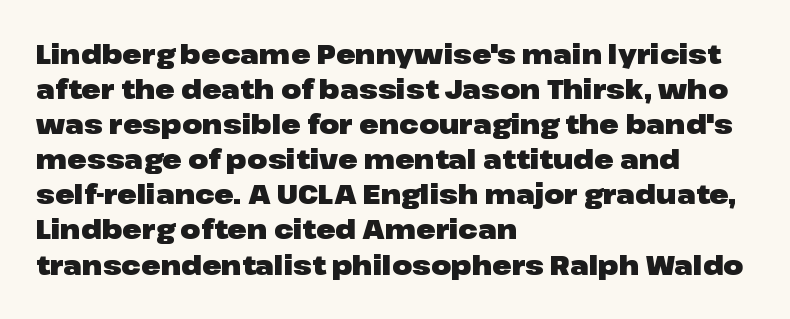
{"italic": "no", "bold": "yes", "underline": "no", "align": "left", "line_spacing": "normal", "line_spacing_ratio": 1.35, "letter_spacing": "normal", "letter_spacing_em": 0.0, "glyph_px": 26}
